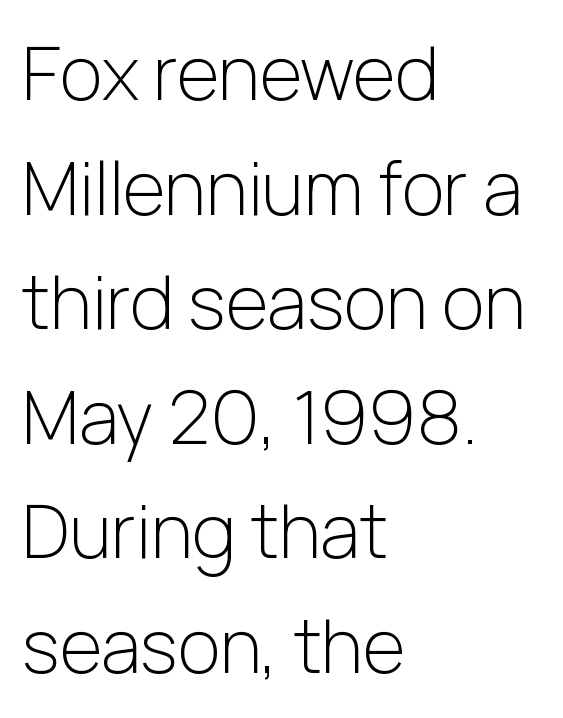
Q: Is the text bold? A: No.
Q: Is the text italic (slanted)? A: No, it is upright.
Q: Is the typeface a serif or a sans-serif typeface? A: Sans-serif.
Q: Is the text underlined? A: No.
Q: How is the paragraph aligned? A: Left-aligned.
Q: Is the spacing between letters normal or unusually wide? A: Normal.
Q: Is the spacing between lines tight, normal or loose? A: Normal.
Q: Width (condensed, normal, or wide)? A: Normal.
Q: Stroke contrast? A: Low.
Q: x-height? A: Medium.
Q: Monospaced? A: No.
